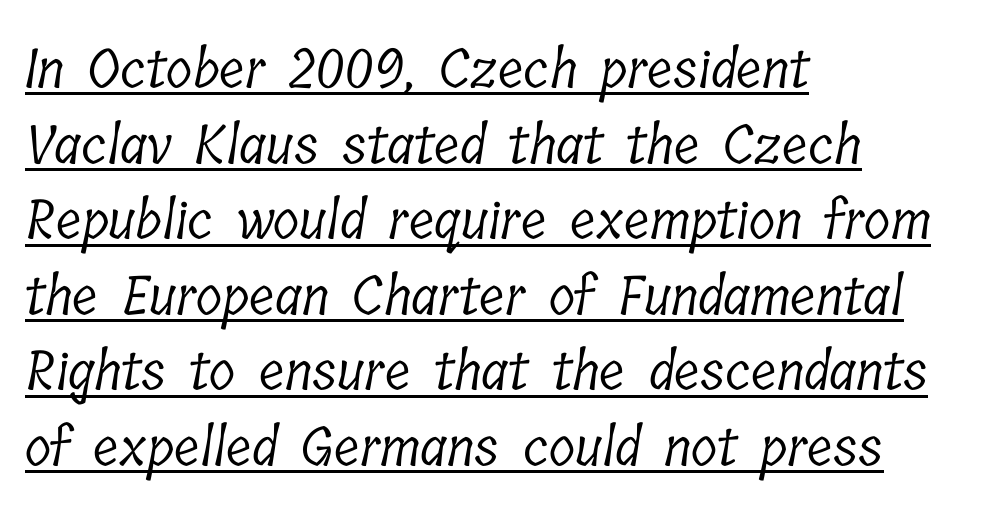
Spacing between characters is what you'd get straight out of the box. The rendering anchors every line to the left-hand side. Stems and bowls with no extra thickness — not bold. Note the varied advance widths — an 'i' is clearly narrower than an 'm'. This rendering employs a face with finishing strokes, i.e., a serif. Notice how descenders clear the ascenders below comfortably — that's standard leading.
